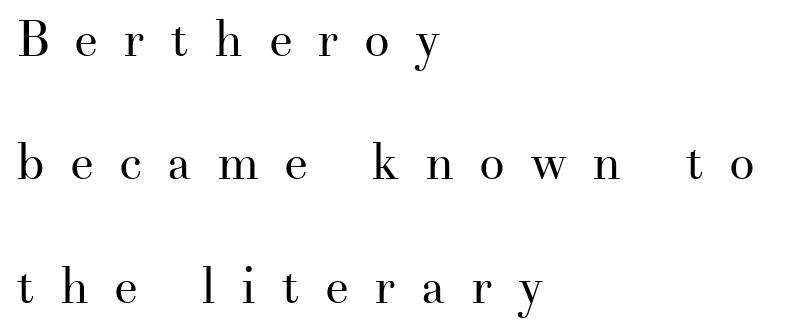
{"serif": "yes", "italic": "no", "bold": "no", "weight": "regular", "width": "normal", "stroke_contrast": "medium", "x_height": "small", "monospaced": "no", "underline": "no", "align": "left", "line_spacing": "loose", "line_spacing_ratio": 2.42, "letter_spacing": "wide", "letter_spacing_em": 0.49, "glyph_px": 51}
